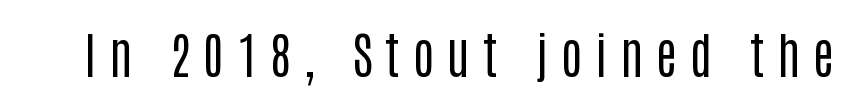
{"serif": "no", "italic": "no", "bold": "no", "weight": "regular", "width": "condensed", "stroke_contrast": "low", "x_height": "large", "monospaced": "no", "underline": "no", "letter_spacing": "wide", "letter_spacing_em": 0.26, "glyph_px": 50}
